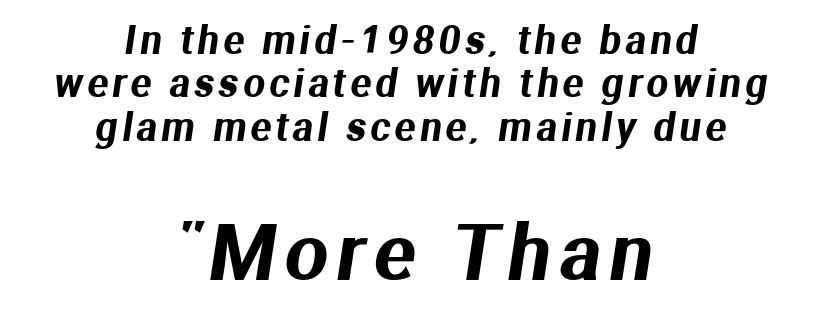
The image shows 76 px sans-serif type; set centered, tight line spacing (1.14x), not underlined; the second (bottom) block is 2.0x larger; medium stroke contrast and a medium x-height.
